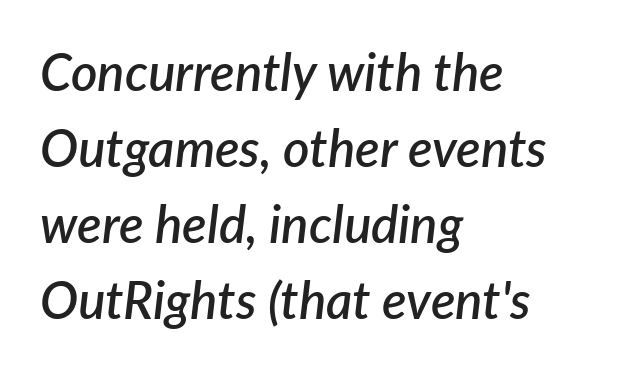
The image shows 51 px semibold type, italic (leaning right); set left-aligned, normal line spacing (1.49x), normal letter spacing, not underlined; low stroke contrast and a medium x-height.
